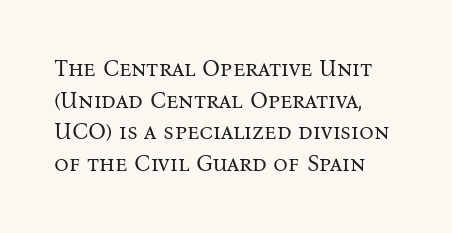
{"italic": "no", "bold": "no", "underline": "no", "align": "left", "line_spacing": "normal", "line_spacing_ratio": 1.38, "letter_spacing": "normal", "letter_spacing_em": 0.0, "glyph_px": 23}
